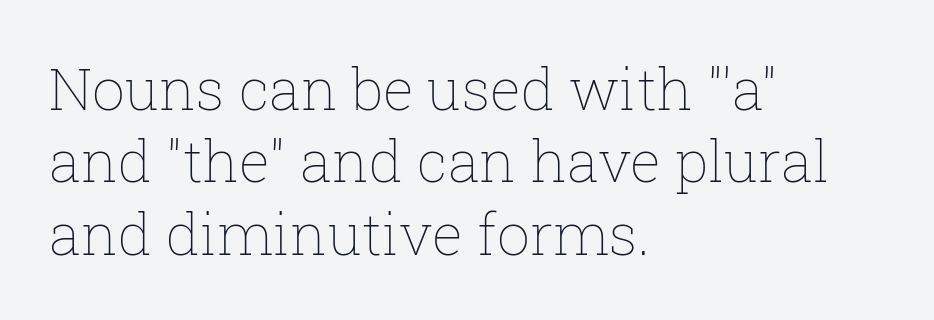
{"italic": "no", "bold": "no", "weight": "thin", "width": "normal", "stroke_contrast": "low", "x_height": "medium", "monospaced": "no", "underline": "no", "align": "left", "line_spacing": "normal", "line_spacing_ratio": 1.25, "letter_spacing": "normal", "letter_spacing_em": 0.0, "glyph_px": 58}
